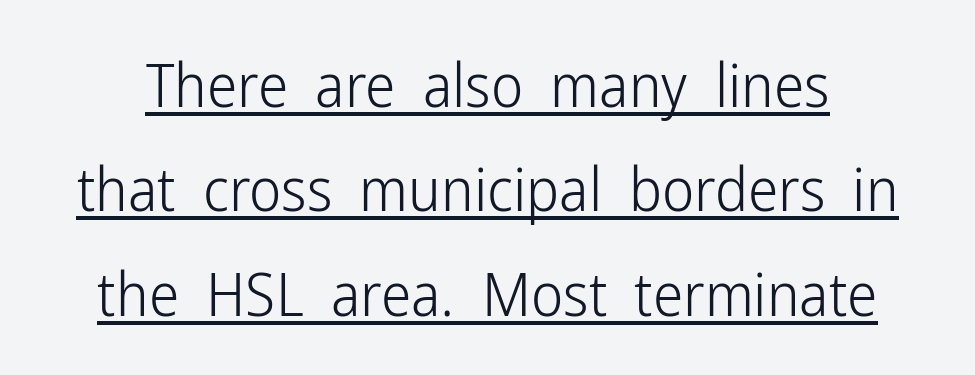
Think of a printed novel: that variable character pitch is what you see here. The rendering shows plain stroke endings on the letterforms — a sans-serif design. Italic? Not at all — the glyphs are vertical. A continuous stroke trails under the words, as in a hyperlink. Honestly, the letter spacing is just normal — you wouldn't notice it.
